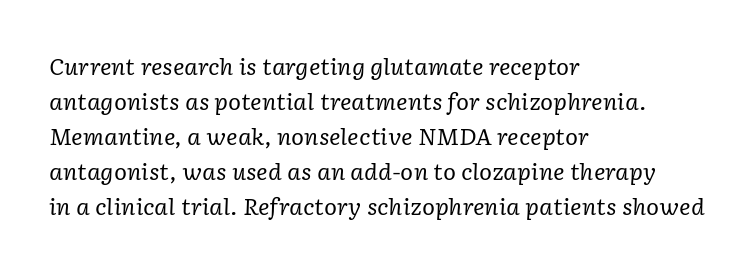
Compared with a typical body face, this is equally light or lighter still. Has an underline been added? It has not. Does the lettering tilt? It does — this is italic. The type is set solid horizontally, with unmodified tracking. The rendering uses a moderate line-height, typical for paragraphs. The rendering anchors every line to the left-hand side.
